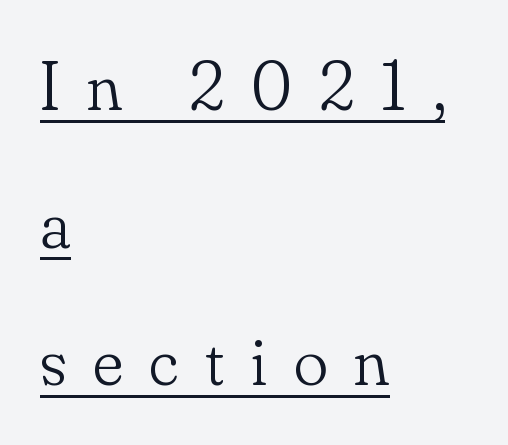
{"serif": "yes", "italic": "no", "bold": "no", "weight": "light", "width": "normal", "stroke_contrast": "low", "x_height": "small", "monospaced": "no", "underline": "yes", "align": "left", "line_spacing": "loose", "line_spacing_ratio": 1.94, "letter_spacing": "wide", "letter_spacing_em": 0.38, "glyph_px": 71}
